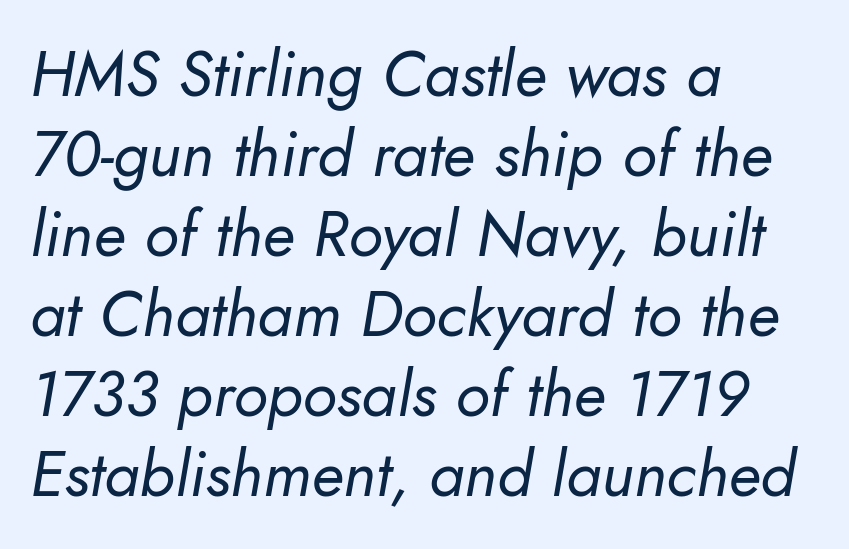
Q: Is the text bold? A: No.
Q: Is the text italic (slanted)? A: Yes, it leans right by about 10 degrees.
Q: Is the text underlined? A: No.
Q: How is the paragraph aligned? A: Left-aligned.
Q: Is the spacing between letters normal or unusually wide? A: Normal.
Q: Is the spacing between lines tight, normal or loose? A: Normal.
Q: Width (condensed, normal, or wide)? A: Normal.
Q: Stroke contrast? A: Low.
Q: x-height? A: Small.
Q: Monospaced? A: No.
